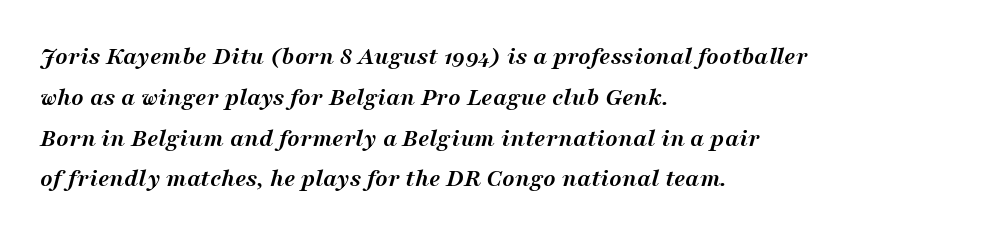
The image shows 26 px bold type, italic (leaning right); set left-aligned, normal line spacing (1.57x), normal letter spacing, not underlined.
